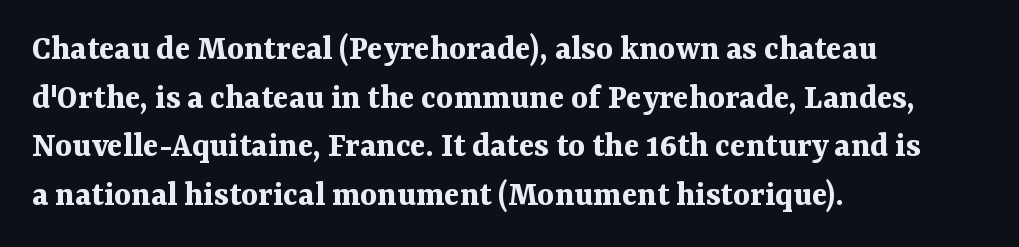
The image shows 36 px bold serif type, upright; set left-aligned, normal line spacing (1.35x), normal letter spacing, not underlined; medium stroke contrast and a medium x-height.
